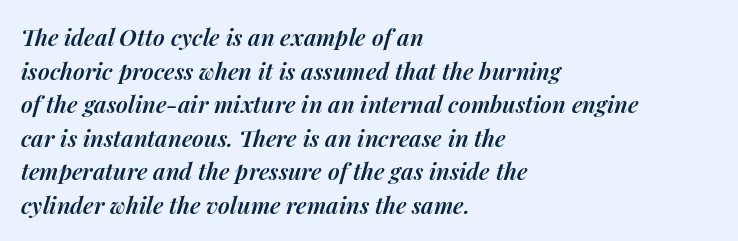
The image shows 23 px text type, italic (leaning right); set left-aligned, normal line spacing (1.46x), normal letter spacing, not underlined.
